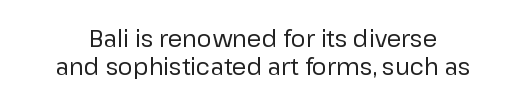
The image shows 23 px text type, upright; set line spacing 1.23x, normal letter spacing, not underlined.
